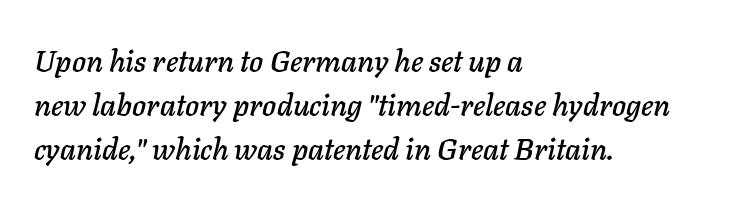
The rendering uses natural spacing where letterforms have individual widths. The type is set solid horizontally, with unmodified tracking. Clear beneath every line of the passage. Is there much room between lines? A standard amount, neither cramped nor airy. Reading down the block, your eye returns to a fixed left position each line.
